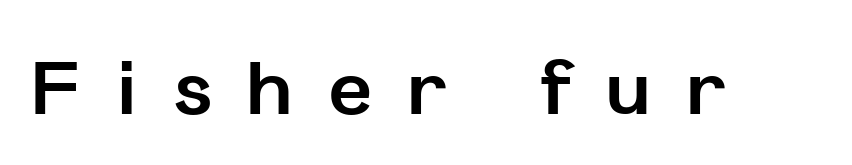
{"serif": "no", "italic": "no", "bold": "yes", "weight": "bold", "width": "normal", "stroke_contrast": "low", "x_height": "medium", "monospaced": "no", "underline": "no", "letter_spacing": "wide", "letter_spacing_em": 0.49, "glyph_px": 74}
